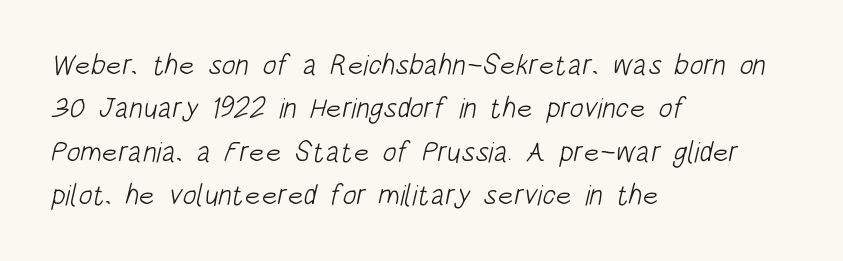
Q: Is the text bold? A: No.
Q: Is the typeface a serif or a sans-serif typeface? A: Sans-serif.
Q: Is the text underlined? A: No.
Q: How is the paragraph aligned? A: Left-aligned.
Q: Is the spacing between letters normal or unusually wide? A: Normal.
Q: Is the spacing between lines tight, normal or loose? A: Normal.
Q: Width (condensed, normal, or wide)? A: Condensed.
Q: Stroke contrast? A: Low.
Q: x-height? A: Large.
Q: Monospaced? A: No.
